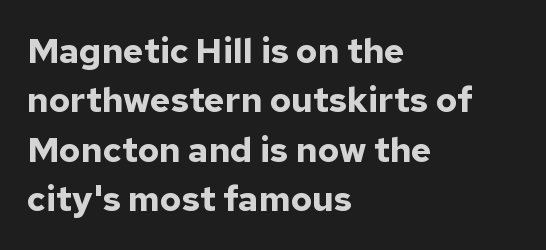
Q: Is the text bold? A: Yes.
Q: Is the text italic (slanted)? A: No, it is upright.
Q: Is the typeface a serif or a sans-serif typeface? A: Sans-serif.
Q: Is the text underlined? A: No.
Q: How is the paragraph aligned? A: Left-aligned.
Q: Is the spacing between letters normal or unusually wide? A: Normal.
Q: Is the spacing between lines tight, normal or loose? A: Normal.
Q: Width (condensed, normal, or wide)? A: Normal.
Q: Stroke contrast? A: Low.
Q: x-height? A: Medium.
Q: Monospaced? A: No.
